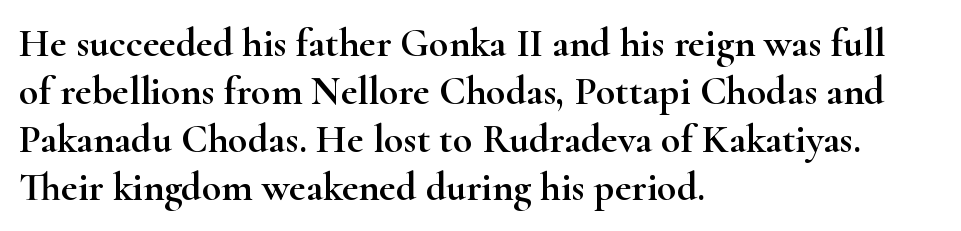
The letters advance in unequal steps, a hallmark of proportional type. Note: serifs present on the glyphs. It's the straight-up-and-down kind of type. Type without underlining. The tracking reads as untouched default to a designer's eye.
